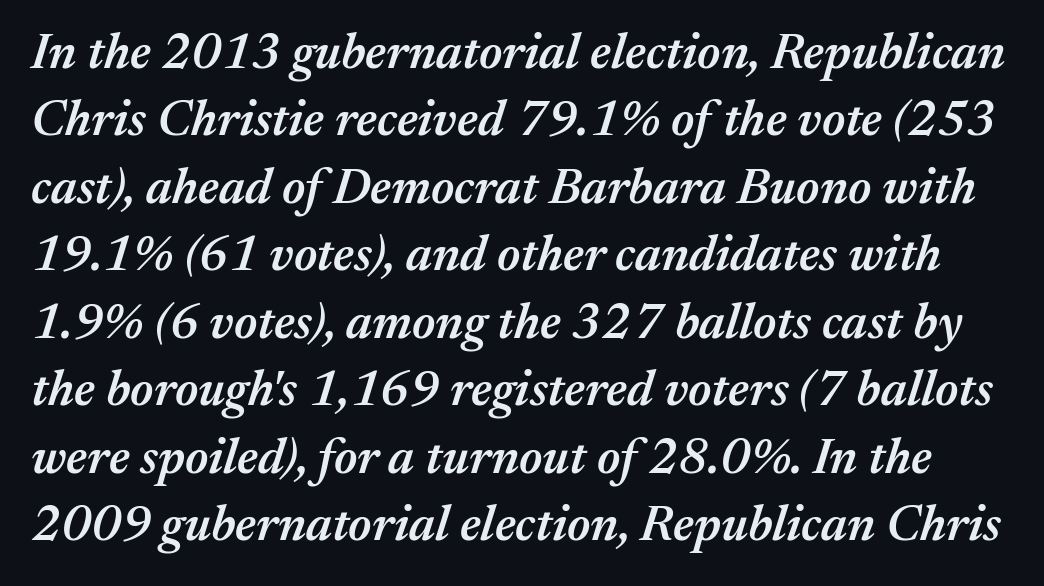
These lines are rendered in a variable-pitch font. These lines keep a tight, regular rhythm from letter to letter. Rule under the text: the space is simply empty. There's an unmistakable incline to the writing here. Weight check: semibold — heavier than regular, not quite bold. Is there much room between lines? A standard amount, neither cramped nor airy.
